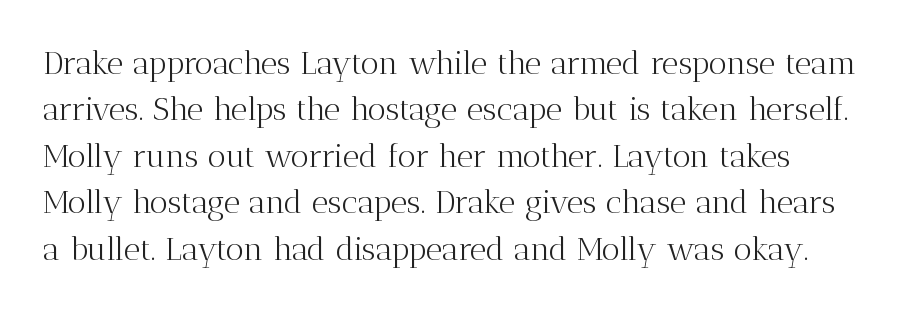
Q: Is the text bold? A: No.
Q: Is the text italic (slanted)? A: No, it is upright.
Q: Is the typeface a serif or a sans-serif typeface? A: Serif.
Q: Is the text underlined? A: No.
Q: Is the spacing between letters normal or unusually wide? A: Normal.
Q: Is the spacing between lines tight, normal or loose? A: Normal.
Q: Width (condensed, normal, or wide)? A: Normal.
Q: Stroke contrast? A: Medium.
Q: x-height? A: Medium.
Q: Monospaced? A: No.
